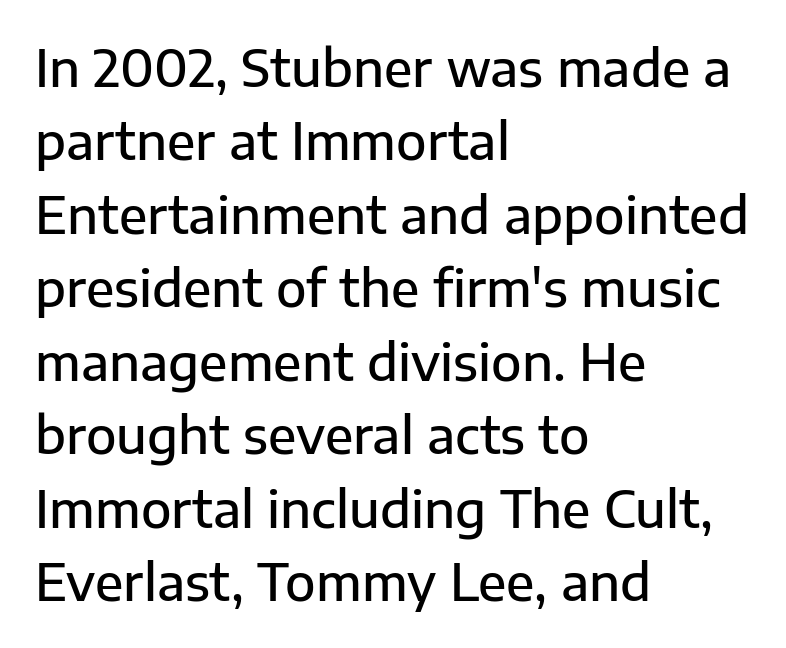
{"serif": "no", "italic": "no", "bold": "semi", "weight": "semibold", "width": "normal", "stroke_contrast": "low", "x_height": "medium", "monospaced": "no", "underline": "no", "align": "left", "line_spacing": "normal", "line_spacing_ratio": 1.47, "letter_spacing": "normal", "letter_spacing_em": 0.0, "glyph_px": 50}
